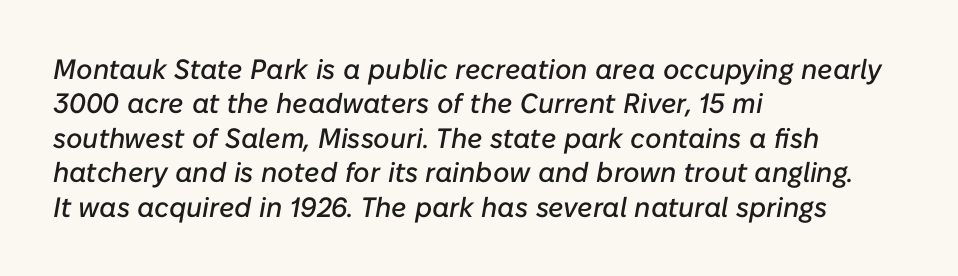
Glance below the letters and you will spot only blank space. The letters advance in unequal steps, a hallmark of proportional type. Short note: letters normally spaced. Style check: oblique. This sample is left-justified, so line endings fall wherever the words run out.
